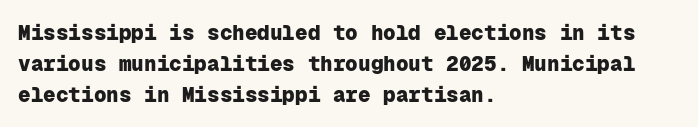
Posture: vertical. A classic flush-left, rag-right setting is used for this passage. Horizontal bands of white between lines are of average thickness. Each word holds together tightly as a unit, with standard inter-letter gaps. The font is running at its bold setting.
